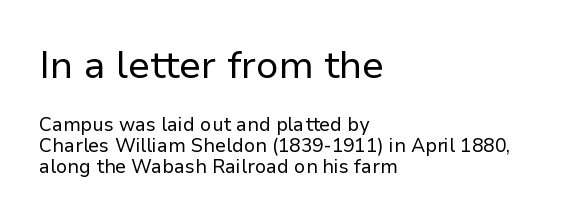
The image shows 38 px regular-weight sans-serif type, upright; set left-aligned, tight line spacing (1.1x), normal letter spacing, not underlined; the first (top) block is 2.0x larger; low stroke contrast and a medium x-height.
